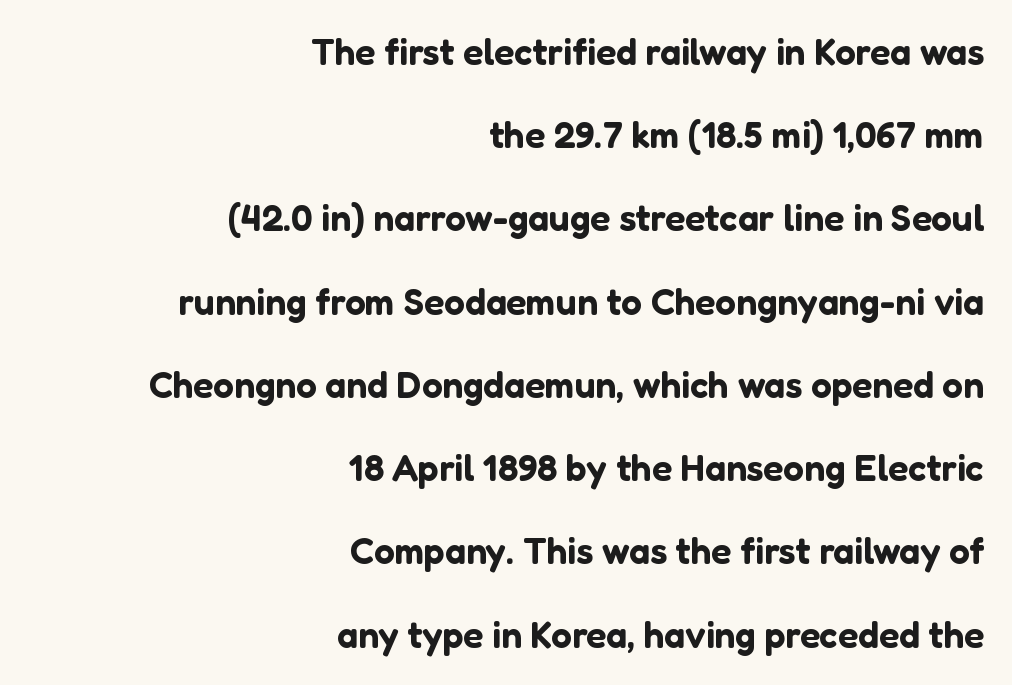
The image shows 37 px sans-serif type, upright; set right-aligned, loose line spacing (2.25x), normal letter spacing, not underlined; low stroke contrast and a medium x-height.
